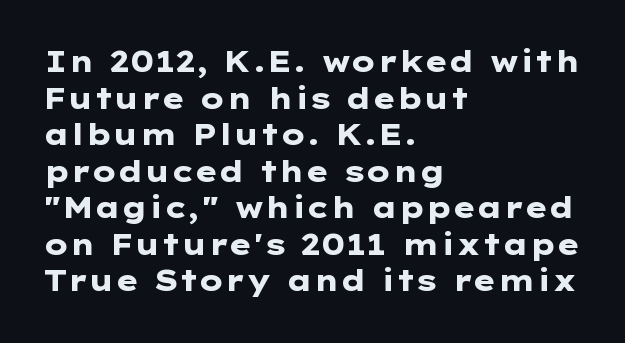
{"serif": "no", "italic": "no", "bold": "yes", "weight": "heavy", "width": "wide", "stroke_contrast": "low", "x_height": "medium", "underline": "no", "align": "left", "line_spacing": "normal", "line_spacing_ratio": 1.26, "letter_spacing": "normal", "letter_spacing_em": 0.0, "glyph_px": 29}
